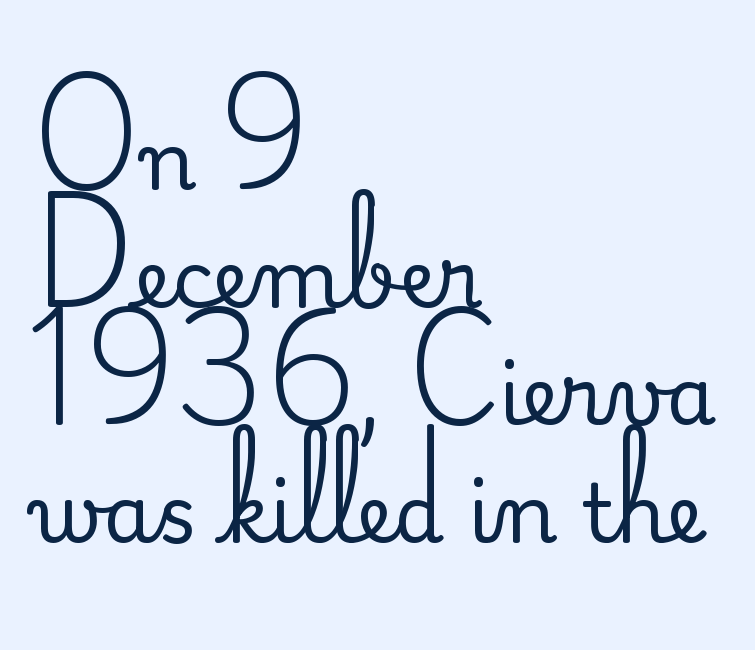
The image shows 80 px serif type, upright; set left-aligned, normal line spacing (1.47x), normal letter spacing, not underlined; medium stroke contrast and a small x-height.
